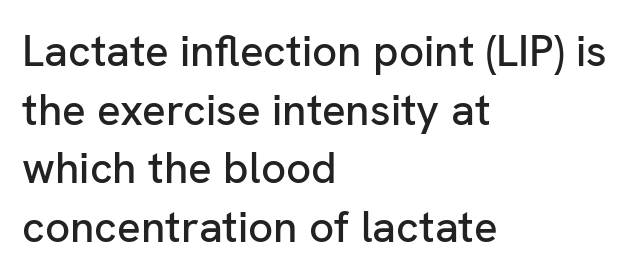
Q: Is the text italic (slanted)? A: No, it is upright.
Q: Is the typeface a serif or a sans-serif typeface? A: Sans-serif.
Q: Is the text underlined? A: No.
Q: How is the paragraph aligned? A: Left-aligned.
Q: Is the spacing between letters normal or unusually wide? A: Normal.
Q: Is the spacing between lines tight, normal or loose? A: Normal.
Q: Width (condensed, normal, or wide)? A: Normal.
Q: Stroke contrast? A: Low.
Q: x-height? A: Medium.
Q: Monospaced? A: No.
